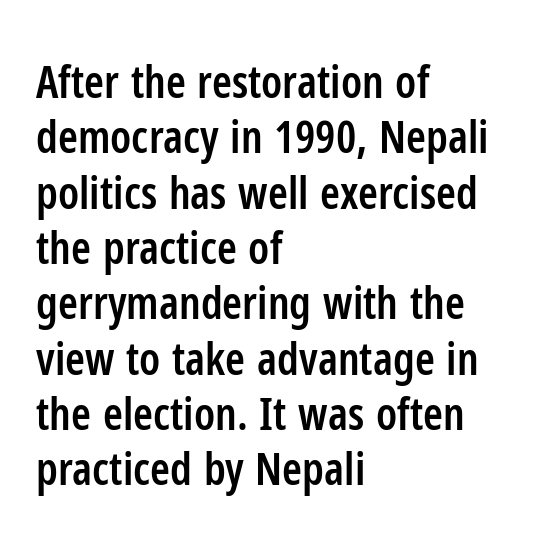
One-word summary of the alignment: left. Every stem runs plumb, perpendicular to the baseline. In terms of weight, the rendering is demibold, just under bold. Honestly, the letter spacing is just normal — you wouldn't notice it. Lines of text with bare space underneath.
